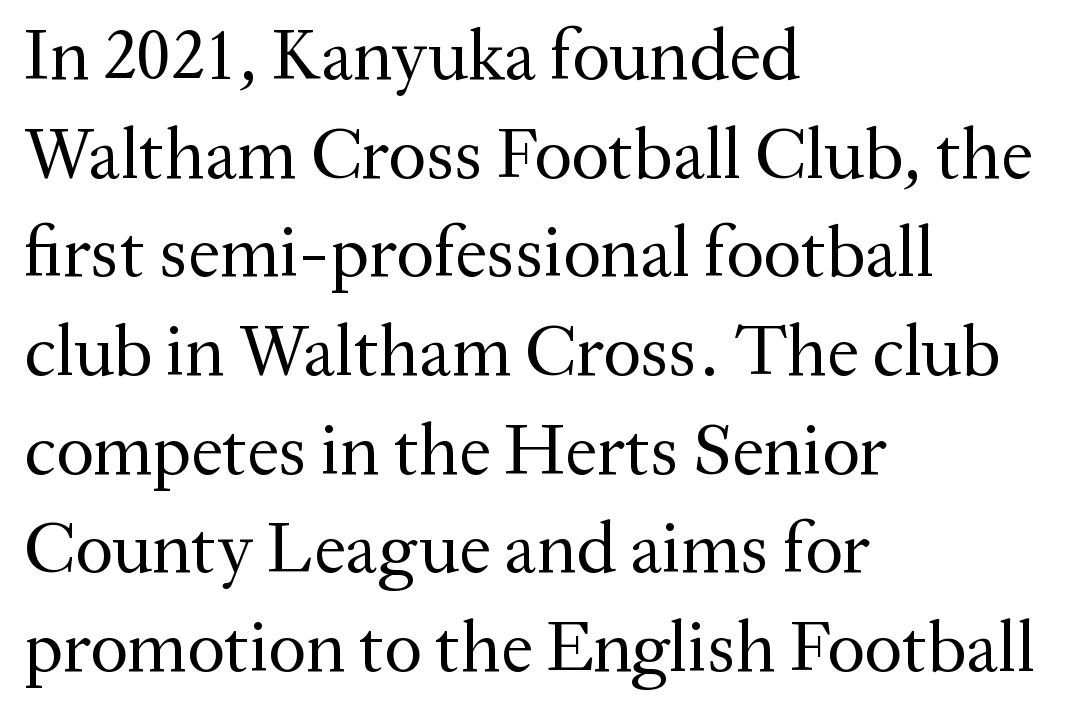
The image shows 72 px regular-weight serif type, upright; set left-aligned, normal line spacing (1.37x), normal letter spacing, not underlined; medium stroke contrast and a medium x-height.
